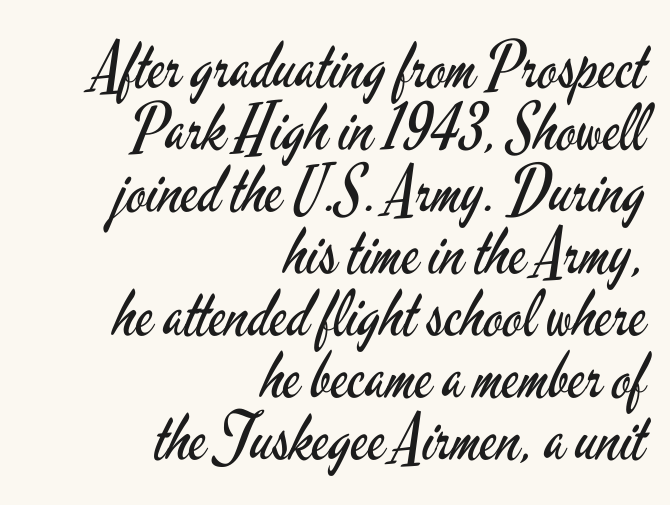
Q: Is the text bold? A: No.
Q: Is the text italic (slanted)? A: Yes.
Q: Is the typeface a serif or a sans-serif typeface? A: Sans-serif.
Q: Is the text underlined? A: No.
Q: How is the paragraph aligned? A: Right-aligned.
Q: Is the spacing between letters normal or unusually wide? A: Normal.
Q: Is the spacing between lines tight, normal or loose? A: Tight.
Q: Width (condensed, normal, or wide)? A: Condensed.
Q: Stroke contrast? A: Low.
Q: x-height? A: Small.
Q: Monospaced? A: No.
